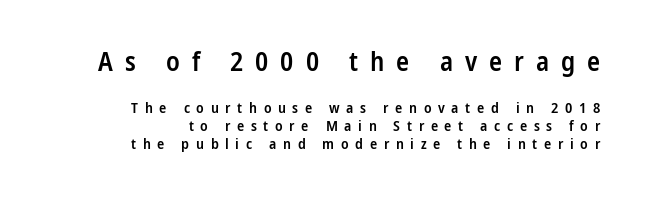
Q: Is the text bold? A: Semi-bold.
Q: Is the text italic (slanted)? A: No, it is upright.
Q: Is the text underlined? A: No.
Q: How is the paragraph aligned? A: Right-aligned.
Q: Is the spacing between letters normal or unusually wide? A: Unusually wide.
Q: Which block of text is set in a larger size, the first (top) or the second (bottom)? A: The first (top) one.
